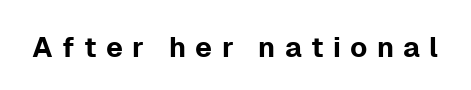
{"serif": "no", "italic": "no", "width": "normal", "stroke_contrast": "low", "x_height": "medium", "monospaced": "no", "underline": "no", "letter_spacing": "wide", "letter_spacing_em": 0.33, "glyph_px": 28}
